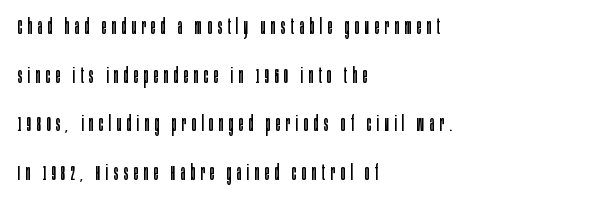
Baseline-to-baseline distance is far greater than the letter height. Weight: regular or lighter. This rendering features lettering with no underline. Left-aligned paragraph, ragged on the right. The rendering inserts visible extra space after every character. Do the letters lean? They stand straight.
